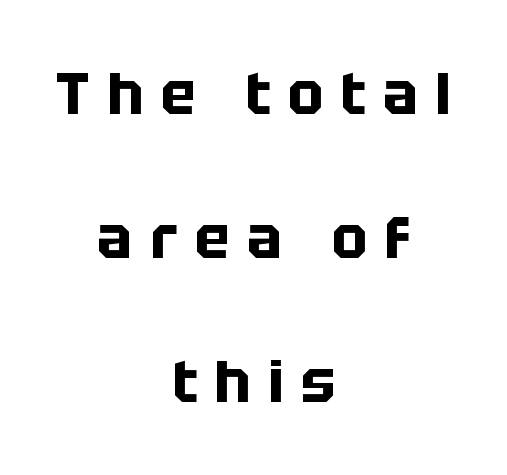
The image shows 59 px bold sans-serif type, upright; set centered, loose line spacing (2.44x), unusually wide letter spacing (+0.29 em), not underlined; low stroke contrast and a large x-height.
